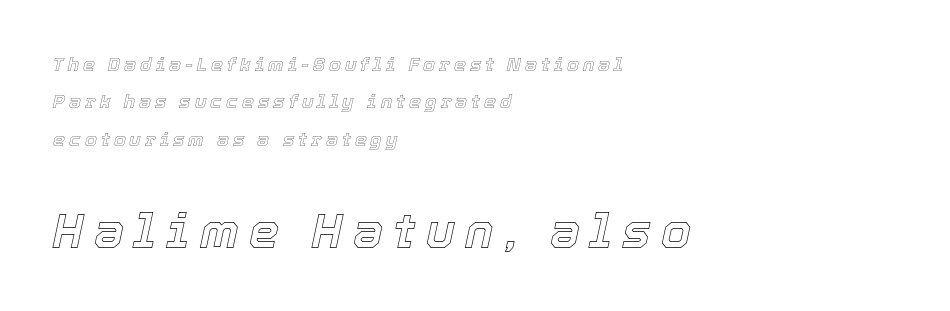
The lines in this sample share a left origin and differ only in where they stop. A student would notice the bottom passage is typeset larger than what precedes it. Character widths vary here, with narrow letters taking less room than wide ones. No word sits above an underline.
